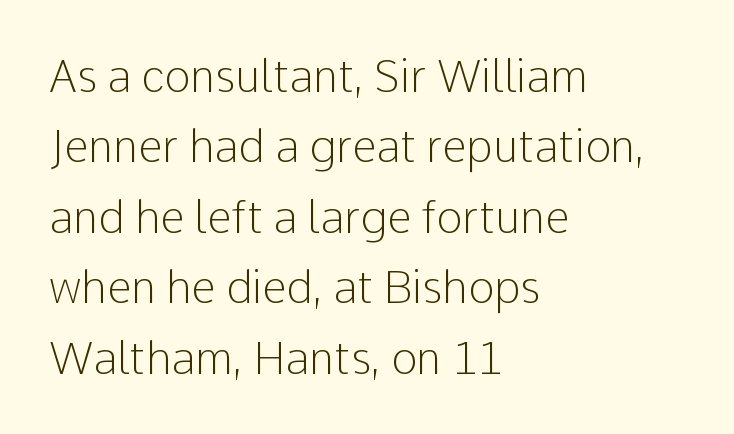
Q: Is the text bold? A: No.
Q: Is the text italic (slanted)? A: No, it is upright.
Q: Is the typeface a serif or a sans-serif typeface? A: Sans-serif.
Q: Is the text underlined? A: No.
Q: How is the paragraph aligned? A: Left-aligned.
Q: Is the spacing between letters normal or unusually wide? A: Normal.
Q: Is the spacing between lines tight, normal or loose? A: Normal.
Q: Width (condensed, normal, or wide)? A: Normal.
Q: Stroke contrast? A: Low.
Q: x-height? A: Medium.
Q: Monospaced? A: No.
